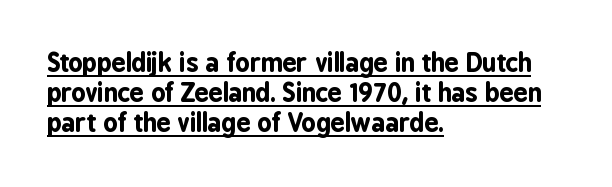
This sample is left-justified, so line endings fall wherever the words run out. Is the letter spacing exaggerated? No — it looks like the ordinary default. It's the straight-up-and-down kind of type. Underlining? Definitely there. Caption: bold face, heavy strokes.
